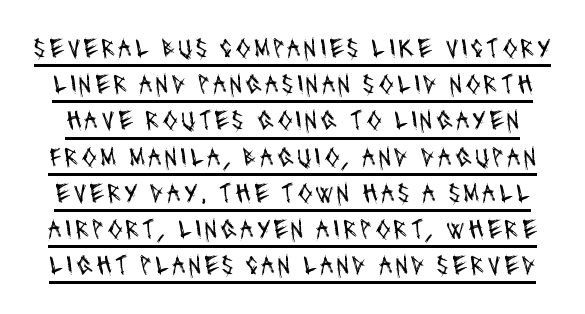
{"bold": "no", "underline": "yes", "line_spacing": "normal", "line_spacing_ratio": 1.34, "glyph_px": 27}
